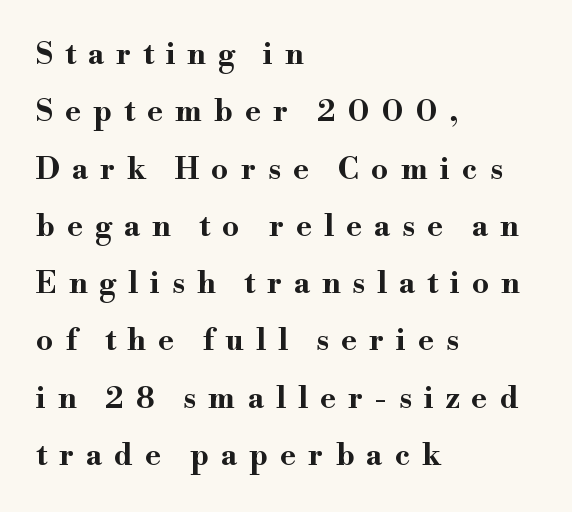
The image shows 30 px bold, wide serif type, upright; set left-aligned, loose line spacing (1.91x), unusually wide letter spacing (+0.4 em), not underlined; high stroke contrast and a small x-height.
